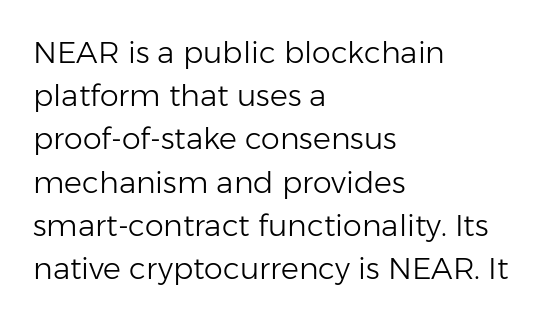
The image shows 30 px light sans-serif type, upright; set left-aligned, normal line spacing (1.44x), normal letter spacing, not underlined; low stroke contrast and a medium x-height.
